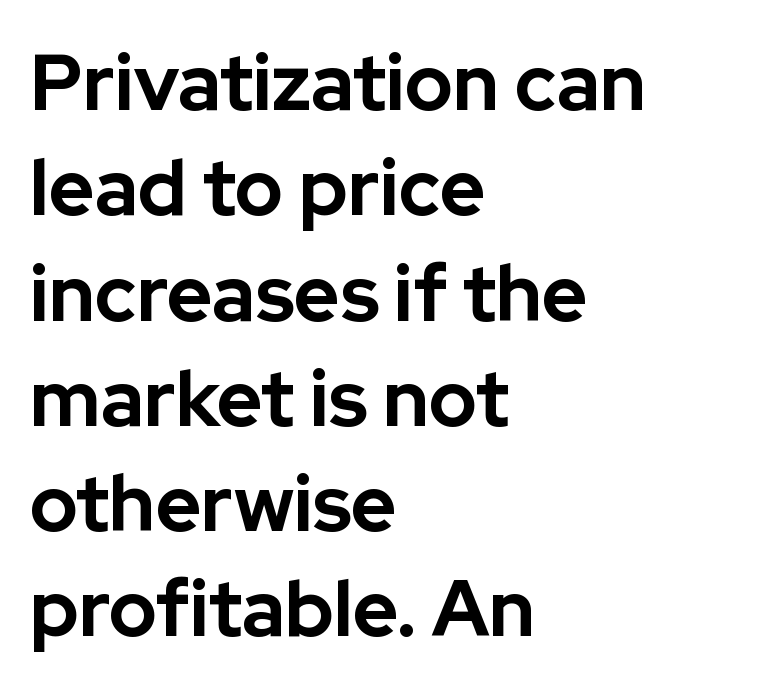
{"serif": "no", "italic": "no", "bold": "yes", "weight": "bold", "width": "normal", "stroke_contrast": "low", "x_height": "medium", "monospaced": "no", "underline": "no", "align": "left", "line_spacing": "normal", "line_spacing_ratio": 1.35, "letter_spacing": "normal", "letter_spacing_em": 0.0, "glyph_px": 78}
